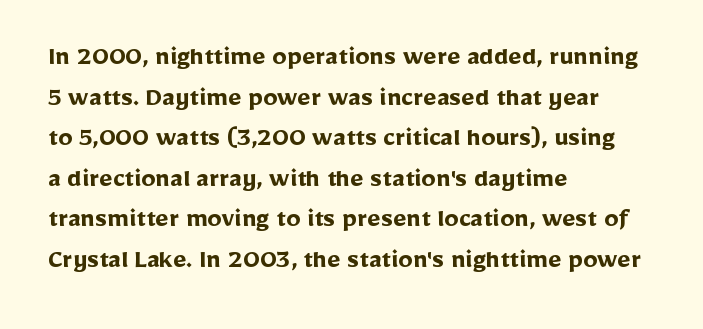
This sample is left-justified, so line endings fall wherever the words run out. Strong, thick strokes mark this as bold type. This sample uses a sans-serif face. This sample has the flowing, uneven cadence of proportional lettering. The space between consecutive lines is moderate. The passage shown is not underscored anywhere.
